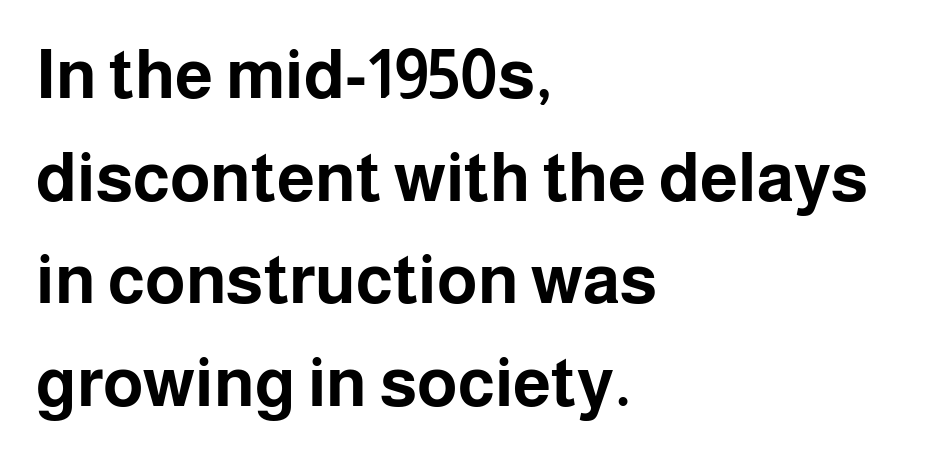
{"serif": "no", "italic": "no", "bold": "yes", "weight": "bold", "width": "normal", "stroke_contrast": "low", "x_height": "medium", "monospaced": "no", "underline": "no", "align": "left", "line_spacing": "normal", "line_spacing_ratio": 1.51, "letter_spacing": "normal", "letter_spacing_em": 0.0, "glyph_px": 68}
